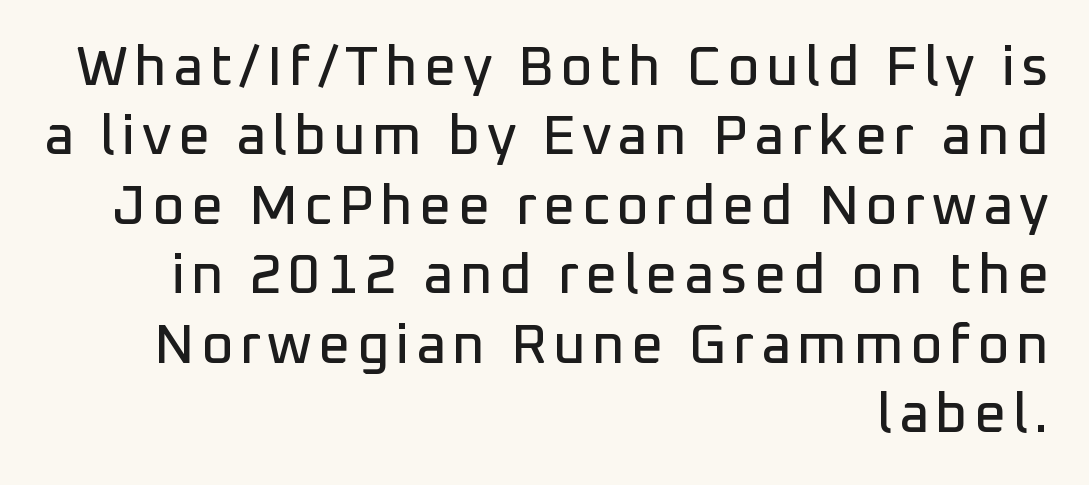
You can tell from the bare stems that sans-serif type was used. Here the designer chose a conventional face with non-uniform glyph widths. Any mark beneath the type? The region is blank. Upright lettering throughout.
